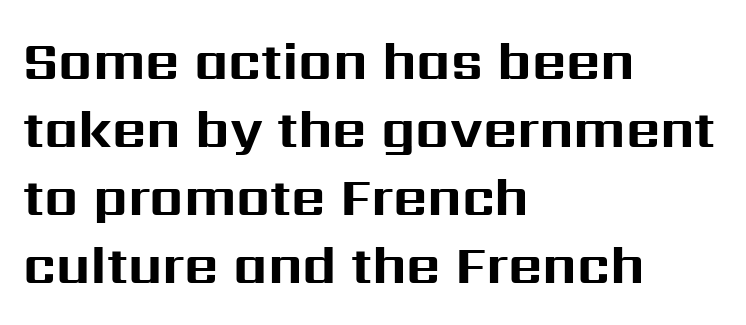
{"serif": "no", "italic": "no", "bold": "yes", "weight": "bold", "width": "normal", "stroke_contrast": "medium", "x_height": "medium", "monospaced": "no", "underline": "no", "align": "left", "line_spacing": "normal", "line_spacing_ratio": 1.28, "letter_spacing": "normal", "letter_spacing_em": 0.0, "glyph_px": 53}
